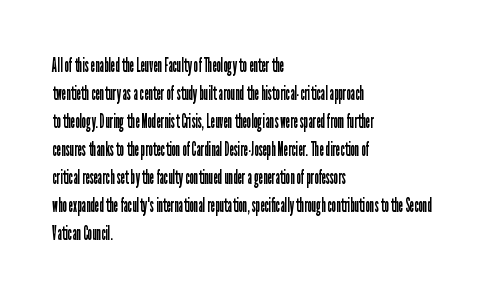
Q: Is the text bold? A: No.
Q: Is the text italic (slanted)? A: No, it is upright.
Q: Is the text underlined? A: No.
Q: How is the paragraph aligned? A: Left-aligned.
Q: Is the spacing between letters normal or unusually wide? A: Normal.
Q: Is the spacing between lines tight, normal or loose? A: Normal.
